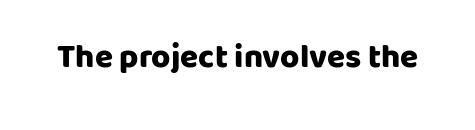
The image shows 33 px heavy sans-serif type, upright; set normal letter spacing, not underlined; low stroke contrast and a large x-height.
